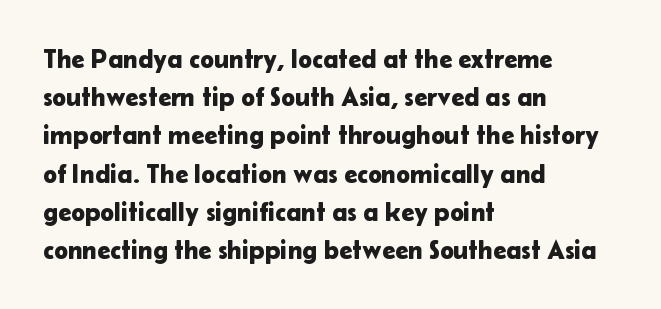
Glance below the letters and you will spot only blank space. Interline gaps are of average width in this sample. The type sits square on the baseline with zero lean. The text block is weighted toward the left margin, trailing off unevenly rightward. These lines keep a tight, regular rhythm from letter to letter.
